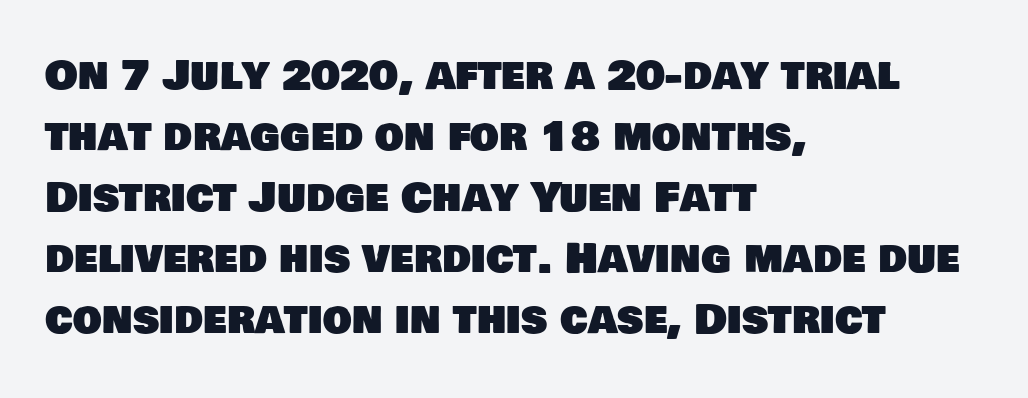
Q: Is the typeface a serif or a sans-serif typeface? A: Sans-serif.
Q: Is the text underlined? A: No.
Q: How is the paragraph aligned? A: Left-aligned.
Q: Is the spacing between letters normal or unusually wide? A: Normal.
Q: Is the spacing between lines tight, normal or loose? A: Normal.
Q: Width (condensed, normal, or wide)? A: Normal.
Q: Stroke contrast? A: Low.
Q: x-height? A: Large.
Q: Monospaced? A: No.
